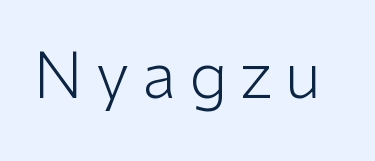
The image shows 64 px light sans-serif type, upright; set unusually wide letter spacing (+0.2 em), not underlined; low stroke contrast and a medium x-height.
